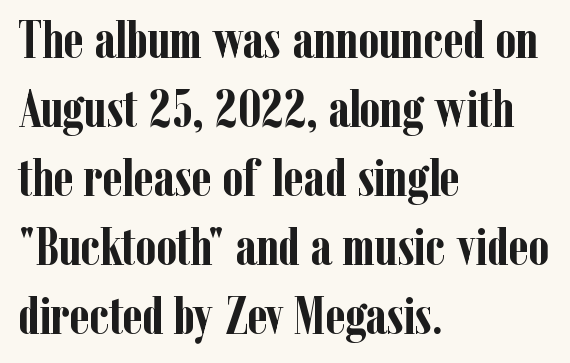
Q: Is the text bold? A: Yes.
Q: Is the text italic (slanted)? A: No, it is upright.
Q: Is the typeface a serif or a sans-serif typeface? A: Serif.
Q: Is the text underlined? A: No.
Q: How is the paragraph aligned? A: Left-aligned.
Q: Is the spacing between letters normal or unusually wide? A: Normal.
Q: Is the spacing between lines tight, normal or loose? A: Normal.
Q: Width (condensed, normal, or wide)? A: Condensed.
Q: Stroke contrast? A: Low.
Q: x-height? A: Medium.
Q: Monospaced? A: No.
